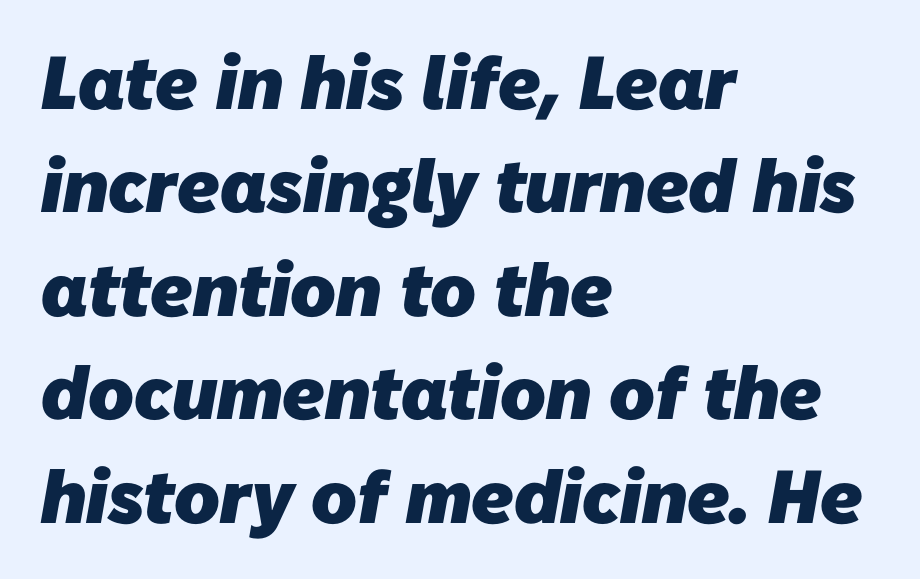
{"serif": "no", "bold": "yes", "weight": "heavy", "width": "normal", "stroke_contrast": "low", "x_height": "medium", "monospaced": "no", "underline": "no", "align": "left", "line_spacing": "normal", "line_spacing_ratio": 1.38, "letter_spacing": "normal", "letter_spacing_em": 0.0, "glyph_px": 75}
